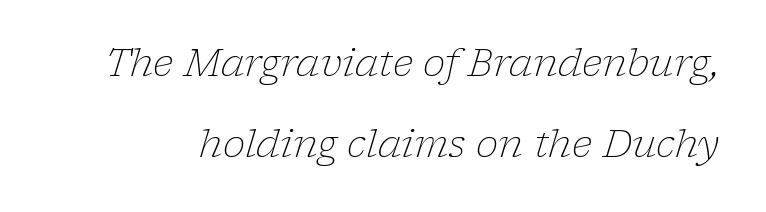
{"serif": "yes", "italic": "yes", "lean": "right", "slant_degrees": 17, "bold": "no", "weight": "light", "width": "normal", "stroke_contrast": "low", "x_height": "medium", "monospaced": "no", "underline": "no", "line_spacing": "loose", "line_spacing_ratio": 2.12, "letter_spacing": "normal", "letter_spacing_em": 0.0, "glyph_px": 38}
